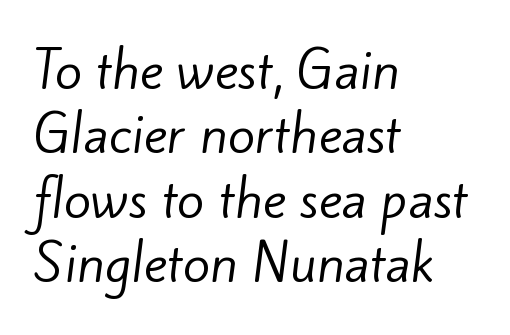
The strip under each line holds only bare page. Think of a printed novel: that variable character pitch is what you see here. The tracking reads as untouched default to a designer's eye. Short and long lines alike share a common starting point at left.
